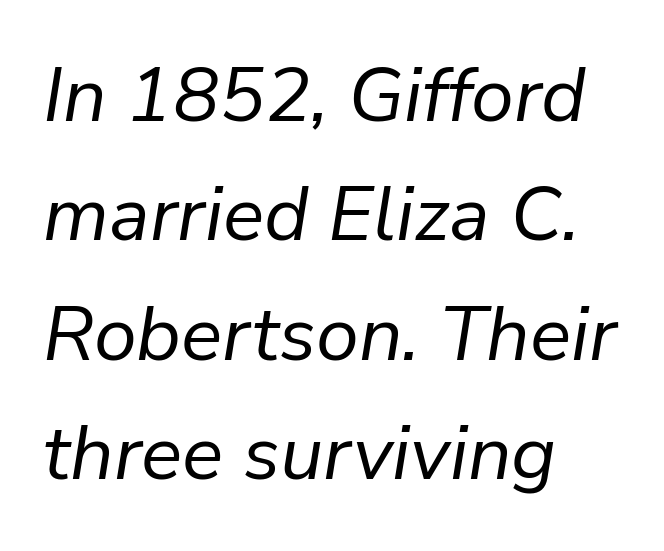
{"italic": "yes", "lean": "right", "slant_degrees": 9, "bold": "no", "weight": "regular", "width": "normal", "stroke_contrast": "low", "x_height": "medium", "monospaced": "no", "underline": "no", "align": "left", "line_spacing": "normal", "line_spacing_ratio": 1.55, "letter_spacing": "normal", "letter_spacing_em": 0.0, "glyph_px": 77}
